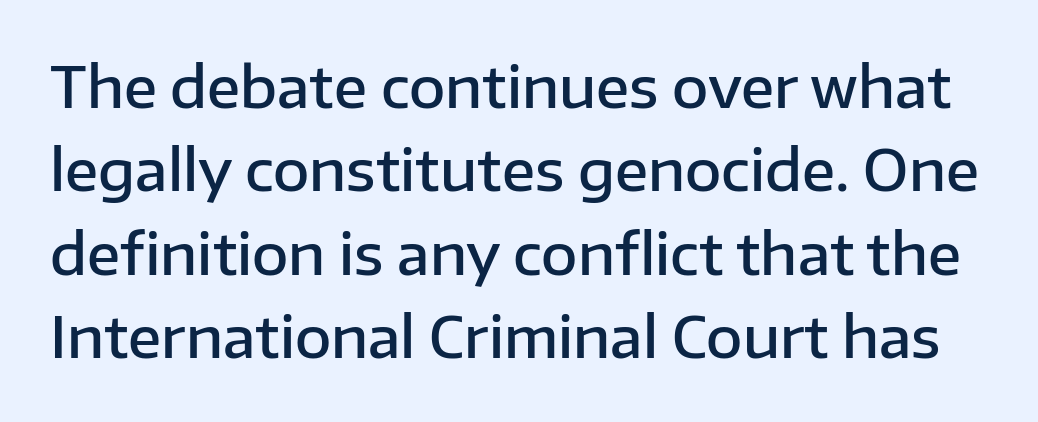
The image shows 56 px semibold sans-serif type, upright; set normal line spacing (1.49x), normal letter spacing, not underlined; low stroke contrast and a medium x-height.
